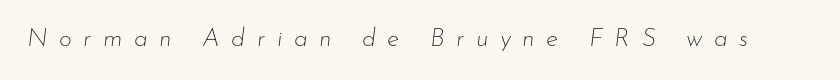
Q: Is the text bold? A: No.
Q: Is the text italic (slanted)? A: Yes, it leans right by about 7 degrees.
Q: Is the text underlined? A: No.
Q: Is the spacing between letters normal or unusually wide? A: Unusually wide.
